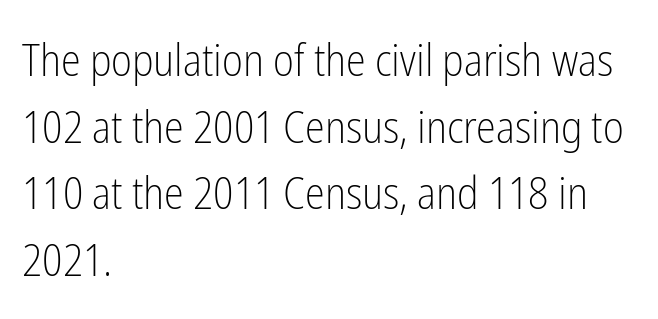
The type is set solid horizontally, with unmodified tracking. This sample uses an upright cut, with every glyph sitting square on the baseline. What kind of face is this? One without serifs — a sans. Think of a printed novel: that variable character pitch is what you see here. The font is comparable to plain body text, perhaps lighter.
